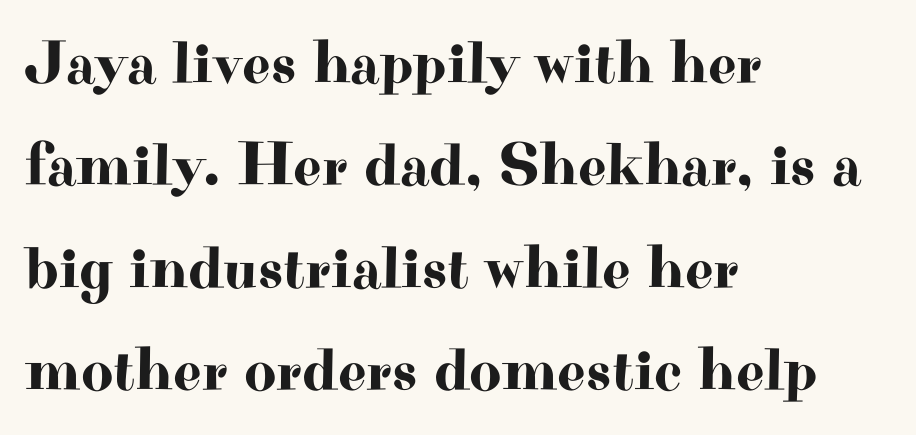
Q: Is the text italic (slanted)? A: No, it is upright.
Q: Is the typeface a serif or a sans-serif typeface? A: Serif.
Q: Is the text underlined? A: No.
Q: How is the paragraph aligned? A: Left-aligned.
Q: Is the spacing between letters normal or unusually wide? A: Normal.
Q: Is the spacing between lines tight, normal or loose? A: Normal.
Q: Width (condensed, normal, or wide)? A: Wide.
Q: Stroke contrast? A: High.
Q: x-height? A: Small.
Q: Monospaced? A: No.
